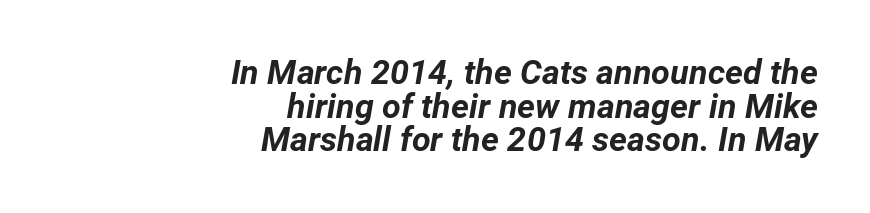
Q: Is the text bold? A: Yes.
Q: Is the text italic (slanted)? A: Yes, it leans right by about 12 degrees.
Q: Is the text underlined? A: No.
Q: How is the paragraph aligned? A: Right-aligned.
Q: Is the spacing between letters normal or unusually wide? A: Normal.
Q: Is the spacing between lines tight, normal or loose? A: Tight.
Q: Width (condensed, normal, or wide)? A: Normal.
Q: Stroke contrast? A: Low.
Q: x-height? A: Medium.
Q: Monospaced? A: No.
